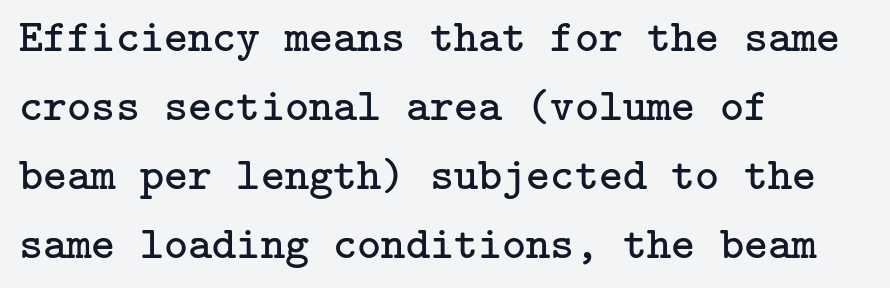
Alignment: flush left. The designer left line spacing at the default. Italic: no, the glyphs are upright roman. Serifs: yes, visible at the terminals of the letterforms. The face used here is rendered with its standard letterfit.
